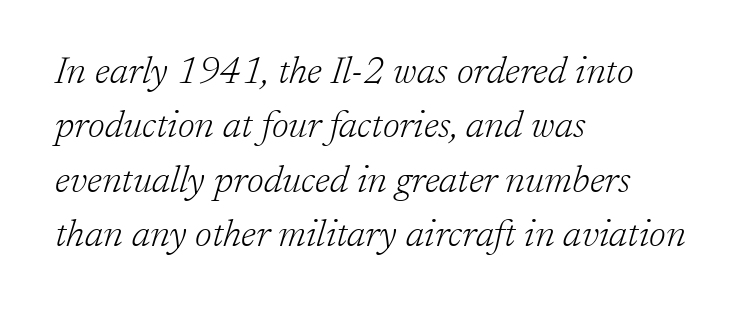
Q: Is the text bold? A: No.
Q: Is the text italic (slanted)? A: Yes, it leans right by about 17 degrees.
Q: Is the typeface a serif or a sans-serif typeface? A: Serif.
Q: Is the text underlined? A: No.
Q: How is the paragraph aligned? A: Left-aligned.
Q: Is the spacing between letters normal or unusually wide? A: Normal.
Q: Is the spacing between lines tight, normal or loose? A: Normal.
Q: Width (condensed, normal, or wide)? A: Normal.
Q: Stroke contrast? A: Low.
Q: x-height? A: Medium.
Q: Monospaced? A: No.
